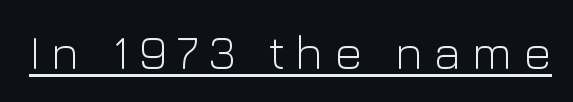
The image shows 48 px light sans-serif type, upright; set unusually wide letter spacing (+0.22 em), underlined; low stroke contrast and a medium x-height.
